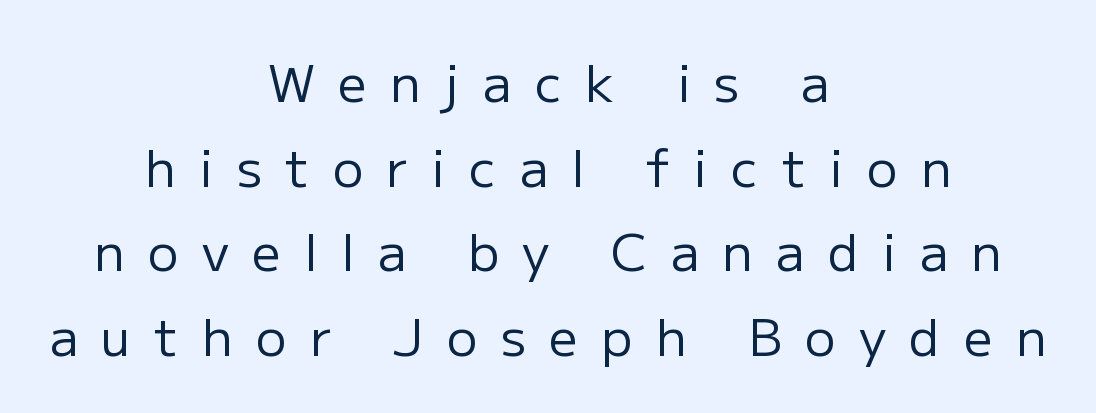
Q: Is the text bold? A: No.
Q: Is the text italic (slanted)? A: No, it is upright.
Q: Is the typeface a serif or a sans-serif typeface? A: Sans-serif.
Q: Is the text underlined? A: No.
Q: How is the paragraph aligned? A: Centered.
Q: Is the spacing between letters normal or unusually wide? A: Unusually wide.
Q: Is the spacing between lines tight, normal or loose? A: Normal.
Q: Width (condensed, normal, or wide)? A: Normal.
Q: Stroke contrast? A: Low.
Q: x-height? A: Medium.
Q: Monospaced? A: No.
